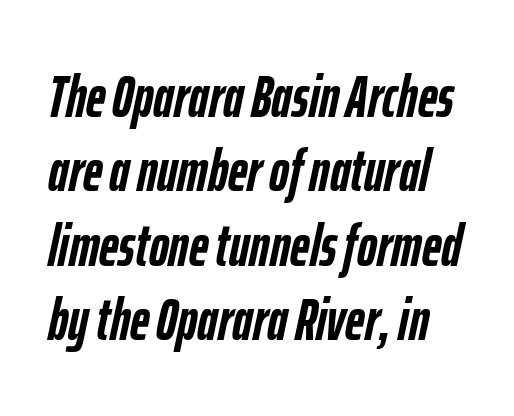
Words float on clear page, feet unadorned. Look at the stroke-to-counter ratio: heavy, a bold. Think of a printed novel: that variable character pitch is what you see here. The face used here has a pronounced slope to its letters. Inter-character spacing is left at the font's built-in metrics.
